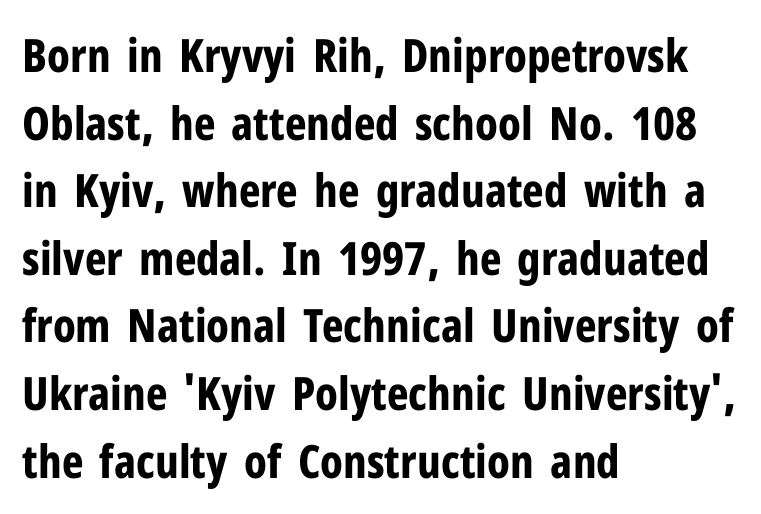
The image shows 46 px bold, condensed sans-serif type, upright; set left-aligned, normal line spacing (1.47x), normal letter spacing, not underlined; low stroke contrast and a medium x-height.
